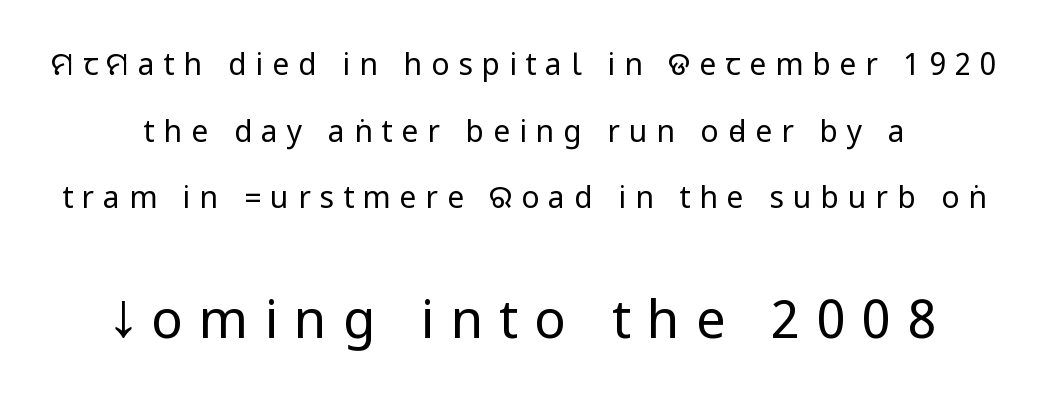
Q: Is the text bold? A: No.
Q: Is the text italic (slanted)? A: No, it is upright.
Q: Is the typeface a serif or a sans-serif typeface? A: Sans-serif.
Q: Is the text underlined? A: No.
Q: Is the spacing between letters normal or unusually wide? A: Unusually wide.
Q: Is the spacing between lines tight, normal or loose? A: Loose.
Q: Which block of text is set in a larger size, the first (top) or the second (bottom)? A: The second (bottom) one.
Q: Width (condensed, normal, or wide)? A: Condensed.
Q: Stroke contrast? A: Low.
